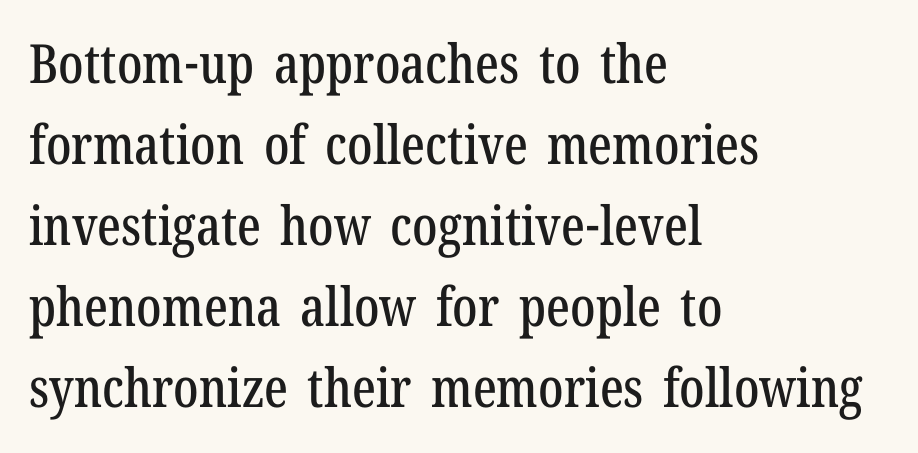
The image shows 54 px condensed serif type, upright; set left-aligned, normal line spacing (1.5x), normal letter spacing, not underlined; low stroke contrast and a medium x-height.
